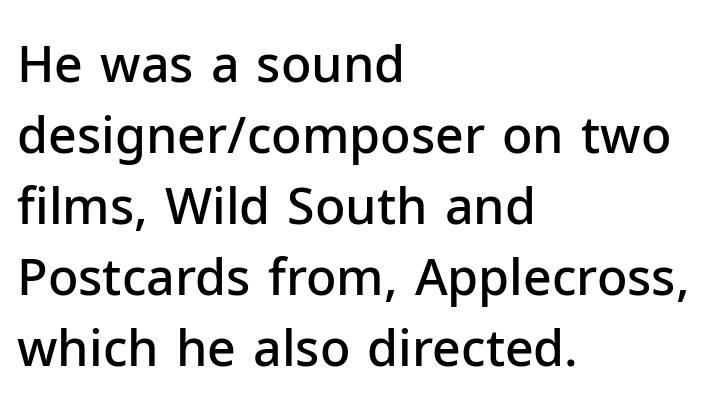
{"serif": "no", "italic": "no", "bold": "semi", "weight": "semibold", "width": "normal", "stroke_contrast": "low", "x_height": "medium", "monospaced": "no", "underline": "no", "align": "left", "line_spacing": "normal", "line_spacing_ratio": 1.42, "letter_spacing": "normal", "letter_spacing_em": 0.0, "glyph_px": 50}
